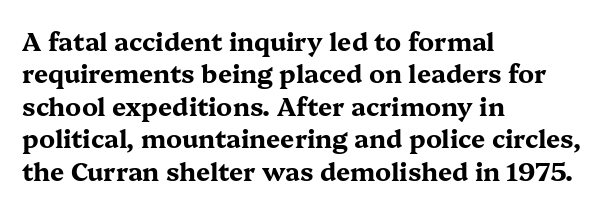
Q: Is the text bold? A: Yes.
Q: Is the text italic (slanted)? A: No, it is upright.
Q: Is the text underlined? A: No.
Q: How is the paragraph aligned? A: Left-aligned.
Q: Is the spacing between letters normal or unusually wide? A: Normal.
Q: Is the spacing between lines tight, normal or loose? A: Normal.
